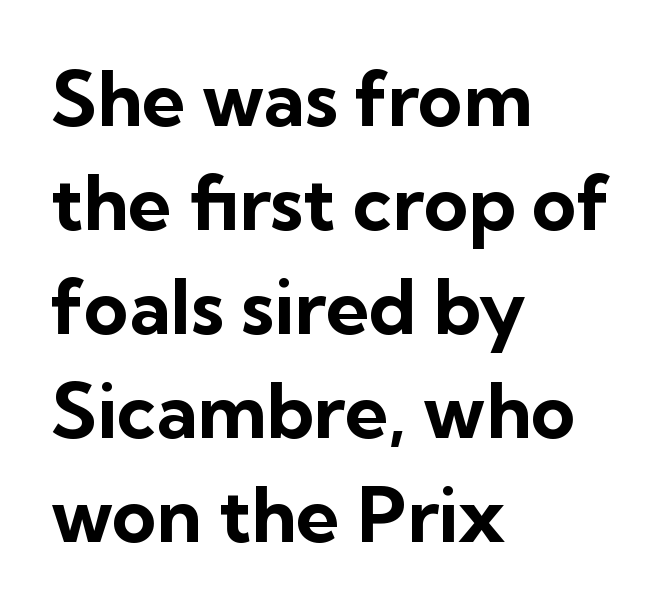
In CSS terms this would be text-align: left. The line-height multiplier appears to be the usual default. Does the lettering tilt? It doesn't — this is upright. Quick note: underline off.
